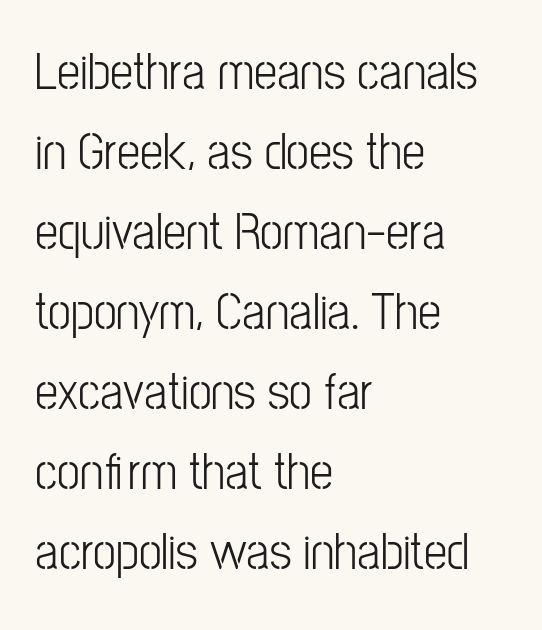
Q: Is the text bold? A: No.
Q: Is the text italic (slanted)? A: No, it is upright.
Q: Is the typeface a serif or a sans-serif typeface? A: Sans-serif.
Q: Is the text underlined? A: No.
Q: How is the paragraph aligned? A: Left-aligned.
Q: Is the spacing between letters normal or unusually wide? A: Normal.
Q: Is the spacing between lines tight, normal or loose? A: Normal.
Q: Width (condensed, normal, or wide)? A: Condensed.
Q: Stroke contrast? A: Low.
Q: x-height? A: Medium.
Q: Monospaced? A: No.
